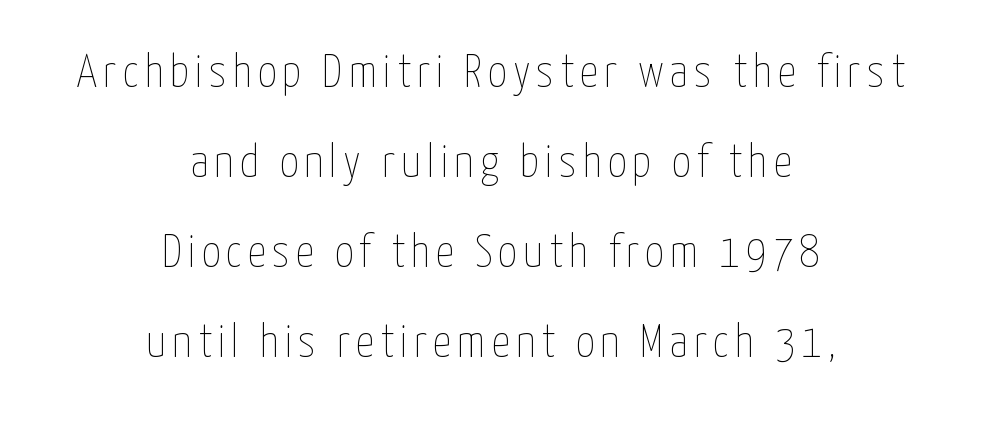
Ascenders rise straight up at ninety degrees. Each line is balanced around a shared central axis. Think of a printed novel: that variable character pitch is what you see here. No extra ink here — the face is not bold.
